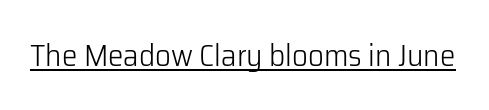
The image shows 31 px light sans-serif type, upright; set normal letter spacing, underlined; low stroke contrast and a medium x-height.
